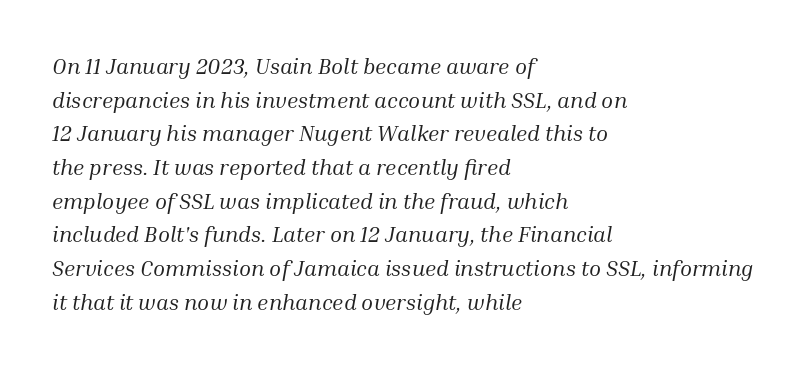
The passage shown is not underscored anywhere. When letters slant like this, we call the style italic. Normally led — the rows are evenly, conventionally spaced. Heaviness? Minimal to ordinary, like unemphasized prose.
